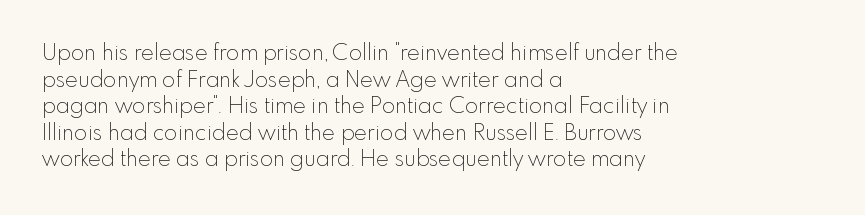
The face used here is rendered with its standard letterfit. The rag falls on the right side of this text block. The typeface has the unassuming heft of standard copy or less. Italic: no, the glyphs are upright roman.
